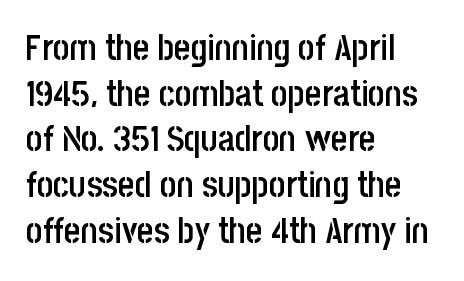
The image shows 36 px semibold, condensed sans-serif type, upright; set left-aligned, normal line spacing (1.27x), normal letter spacing, not underlined; low stroke contrast and a large x-height.
